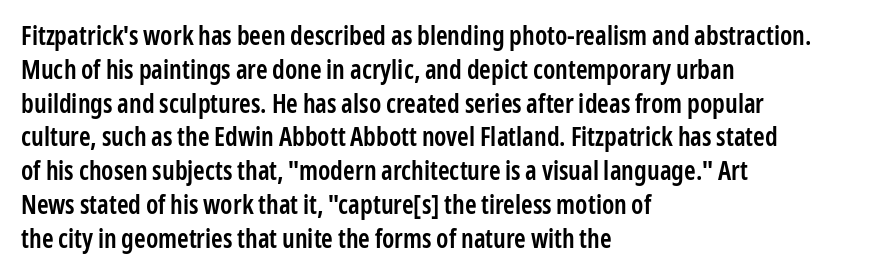
The image shows 26 px text type, upright; set left-aligned, normal line spacing (1.3x), normal letter spacing, not underlined.
